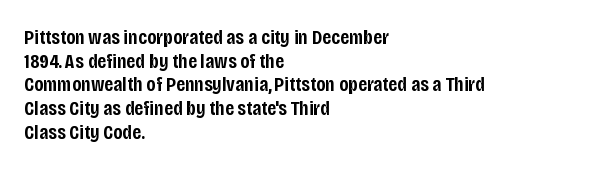
The axis of the letterforms is exactly vertical. The paragraph shown leans on its left margin. Underline: absent. Whoever set this chose condensed vertical rhythm over breathing room.
